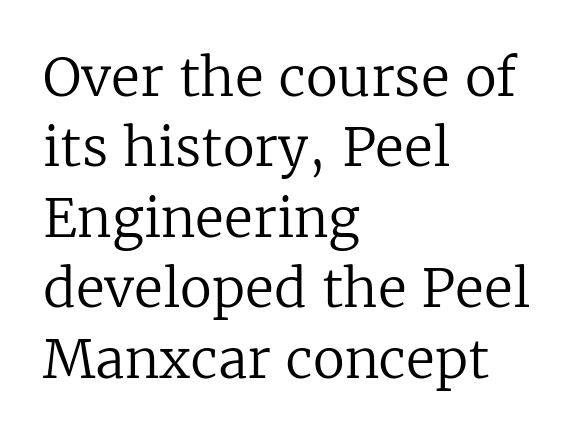
The image shows 53 px regular-weight serif type, upright; set left-aligned, normal line spacing (1.33x), normal letter spacing, not underlined; low stroke contrast and a medium x-height.
